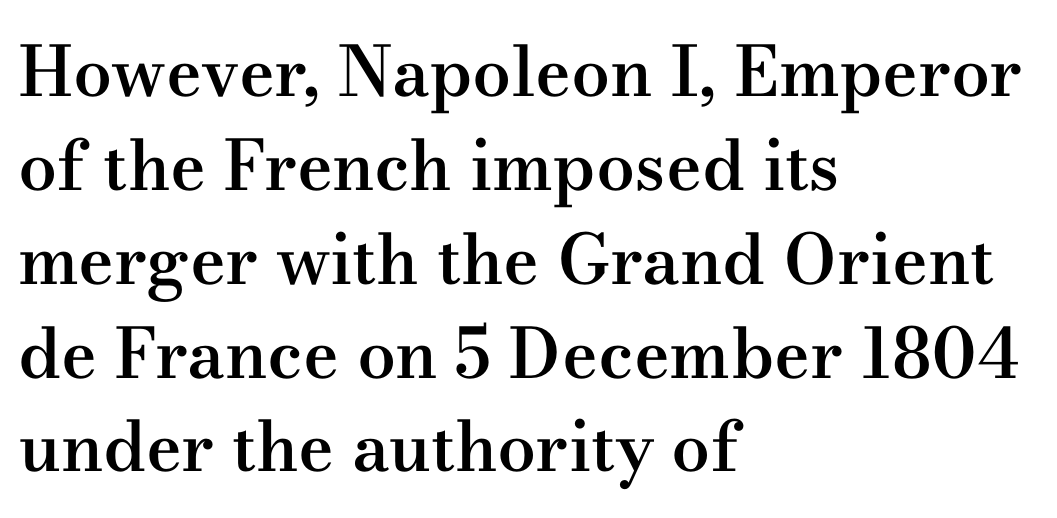
Are there feet on the stems? There are — it's a serif. Is this a fixed-width face? No — the glyphs have proportional, varying widths. Compared with typical paragraphs, the rows here are spaced about the same. Heft: intermediate — a semibold. Every row of glyphs begins at an identical x-position on the left. This is the regular roman posture of the typeface.
